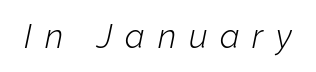
{"italic": "yes", "lean": "right", "slant_degrees": 12, "bold": "no", "weight": "light", "width": "normal", "stroke_contrast": "low", "x_height": "medium", "monospaced": "no", "underline": "no", "letter_spacing": "wide", "letter_spacing_em": 0.39, "glyph_px": 33}
